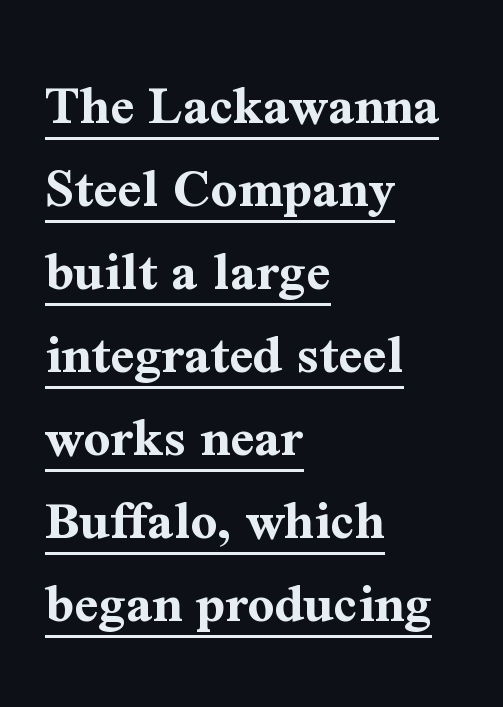
Q: Is the text bold? A: Yes.
Q: Is the text italic (slanted)? A: No, it is upright.
Q: Is the typeface a serif or a sans-serif typeface? A: Serif.
Q: Is the text underlined? A: Yes.
Q: How is the paragraph aligned? A: Left-aligned.
Q: Is the spacing between letters normal or unusually wide? A: Normal.
Q: Is the spacing between lines tight, normal or loose? A: Normal.
Q: Width (condensed, normal, or wide)? A: Normal.
Q: Stroke contrast? A: Medium.
Q: x-height? A: Medium.
Q: Monospaced? A: No.
